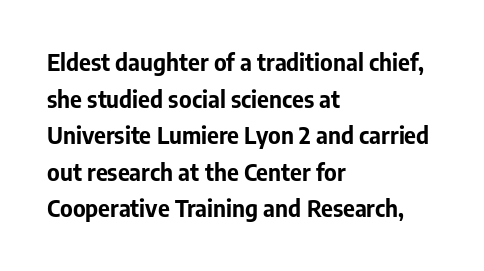
The image shows 23 px bold type, upright; set left-aligned, normal line spacing (1.59x), normal letter spacing, not underlined.
